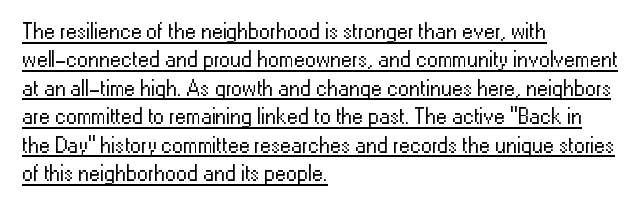
{"italic": "no", "bold": "no", "underline": "yes", "align": "left", "line_spacing": "normal", "line_spacing_ratio": 1.29, "letter_spacing": "normal", "letter_spacing_em": 0.0, "glyph_px": 22}
